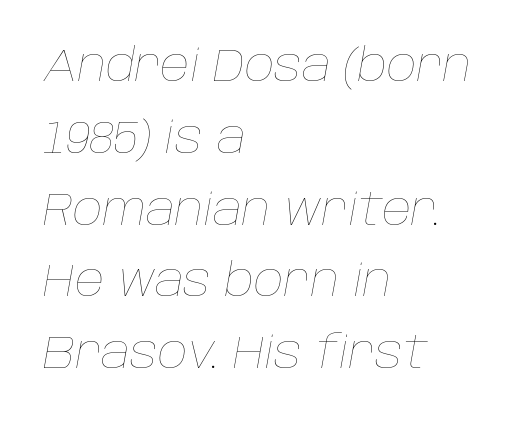
If you measured baseline to baseline, you'd find a middling distance. Spacing between characters is what you'd get straight out of the box. Nothing heavy about these letters — not bold at all. If you drew a ruler down the left edge, every line would touch it.
